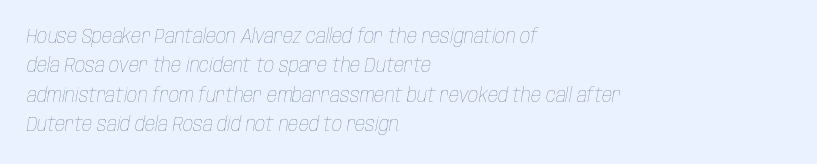
{"italic": "yes", "lean": "right", "slant_degrees": 10, "bold": "no", "underline": "no", "align": "left", "line_spacing": "normal", "line_spacing_ratio": 1.47, "letter_spacing": "normal", "letter_spacing_em": 0.0, "glyph_px": 20}
